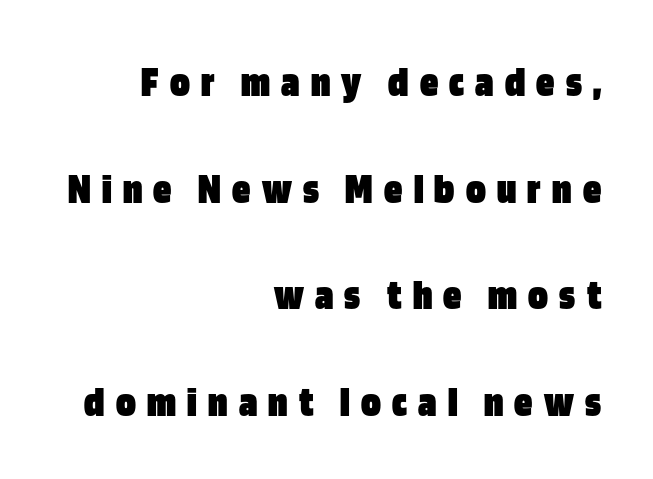
Every character sits straight up, as roman type does. Reading down the column, the eye jumps a long way to each next line. This rendering employs a face without finishing strokes, i.e., a sans-serif. Nobody drew a line under any word here. Typesetter's note: full bold, strokes at maximum text heaviness.
